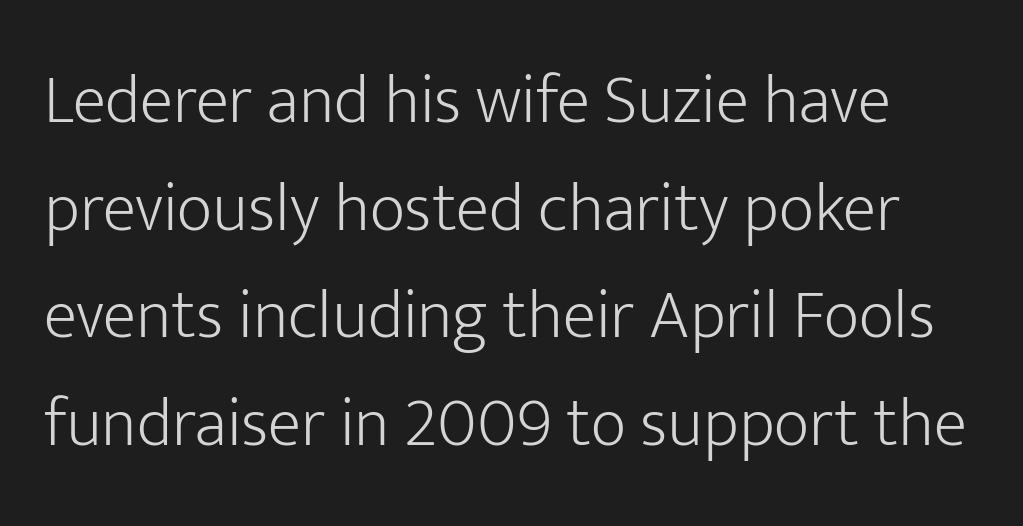
{"serif": "no", "italic": "no", "bold": "no", "weight": "light", "width": "normal", "stroke_contrast": "low", "x_height": "medium", "monospaced": "no", "underline": "no", "line_spacing": "normal", "line_spacing_ratio": 1.56, "letter_spacing": "normal", "letter_spacing_em": 0.0, "glyph_px": 69}
